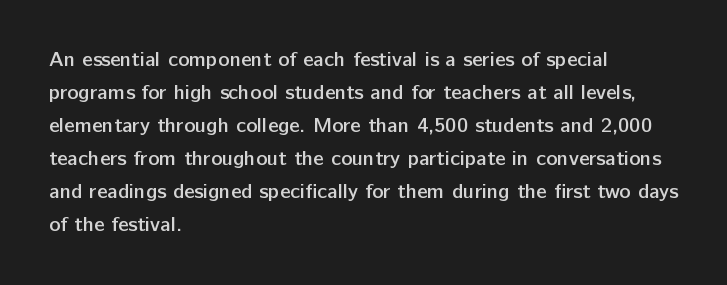
The image shows 21 px text type, upright; set left-aligned, normal line spacing (1.57x), normal letter spacing, not underlined.
